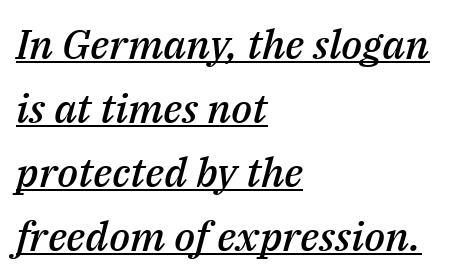
The image shows 41 px semibold type, italic (leaning right); set left-aligned, normal line spacing (1.56x), normal letter spacing, underlined; medium stroke contrast and a medium x-height.
